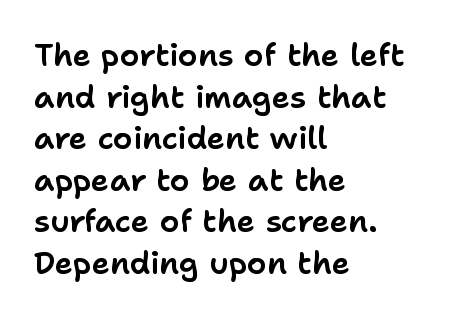
Q: Is the text italic (slanted)? A: No, it is upright.
Q: Is the typeface a serif or a sans-serif typeface? A: Sans-serif.
Q: Is the text underlined? A: No.
Q: How is the paragraph aligned? A: Left-aligned.
Q: Is the spacing between letters normal or unusually wide? A: Normal.
Q: Is the spacing between lines tight, normal or loose? A: Normal.
Q: Width (condensed, normal, or wide)? A: Normal.
Q: Stroke contrast? A: Low.
Q: x-height? A: Medium.
Q: Monospaced? A: No.
